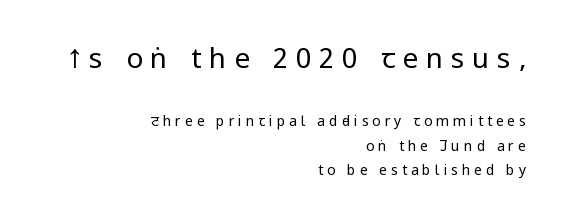
The image shows 28 px regular-weight, condensed sans-serif type, upright; set right-aligned, line spacing 1.75x, unusually wide letter spacing (+0.28 em), not underlined; the first (top) block is 2.0x larger; low stroke contrast and a large x-height.
